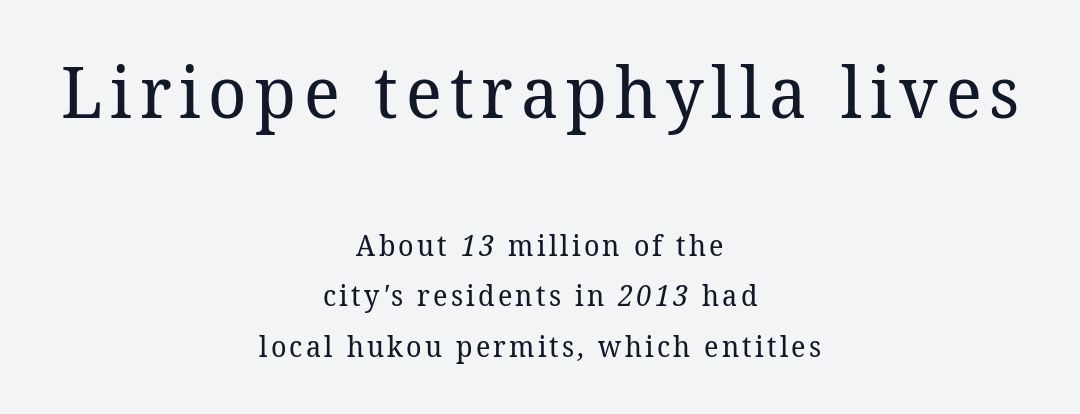
A serif font was chosen for this passage. Of the two passages, the one on top uses the larger point size. Notice how the passage keeps no hard edge, just a central spine. Is this a heavy cut? Hardly; it is regular or lighter. The glyphs are unaccompanied by any horizontal stroke below them.
